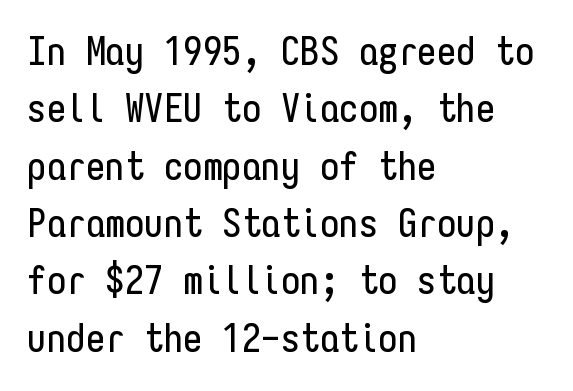
These lines are set flush left with a ragged right edge. Is this a fixed-width face? Yes — each glyph sits in an identical cell. Is this a sans? Yes — the strokes have no serifs. Honestly, the row spacing looks completely unremarkable.
